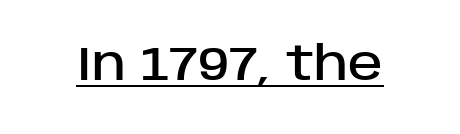
Q: Is the text italic (slanted)? A: No, it is upright.
Q: Is the typeface a serif or a sans-serif typeface? A: Sans-serif.
Q: Is the text underlined? A: Yes.
Q: Is the spacing between letters normal or unusually wide? A: Normal.
Q: Width (condensed, normal, or wide)? A: Normal.
Q: Stroke contrast? A: Low.
Q: x-height? A: Large.
Q: Monospaced? A: No.
